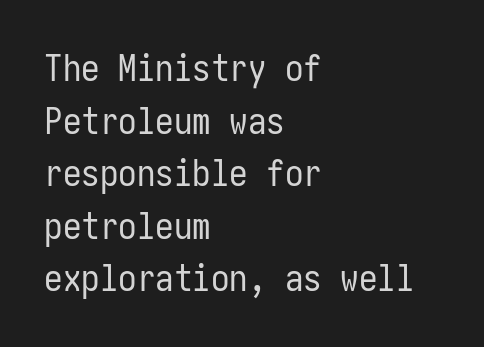
Q: Is the text bold? A: No.
Q: Is the text italic (slanted)? A: No, it is upright.
Q: Is the typeface a serif or a sans-serif typeface? A: Sans-serif.
Q: Is the text underlined? A: No.
Q: How is the paragraph aligned? A: Left-aligned.
Q: Is the spacing between letters normal or unusually wide? A: Normal.
Q: Is the spacing between lines tight, normal or loose? A: Normal.
Q: Width (condensed, normal, or wide)? A: Condensed.
Q: Stroke contrast? A: Low.
Q: x-height? A: Medium.
